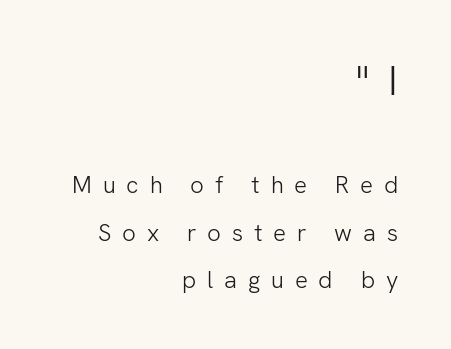
Decoration check: the copy has no underline. A great deal of white space separates one row of letters from the next. Short note: letters widely spaced. The text was rendered using a sans face with plain stroke endings.
